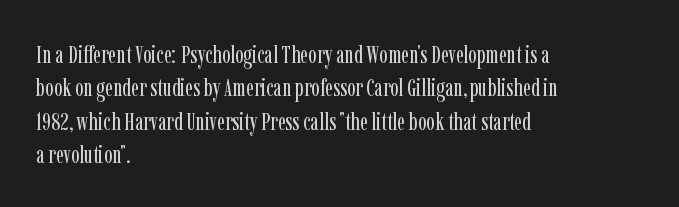
Q: Is the text bold? A: No.
Q: Is the text italic (slanted)? A: No, it is upright.
Q: Is the text underlined? A: No.
Q: How is the paragraph aligned? A: Left-aligned.
Q: Is the spacing between letters normal or unusually wide? A: Normal.
Q: Is the spacing between lines tight, normal or loose? A: Normal.
